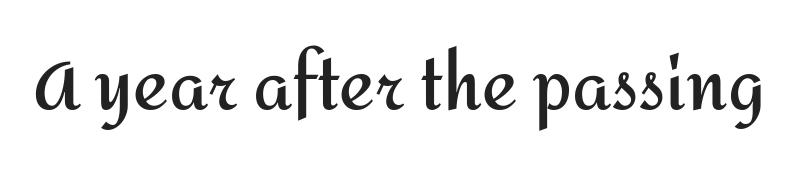
Q: Is the text bold? A: Yes.
Q: Is the text italic (slanted)? A: No, it is upright.
Q: Is the typeface a serif or a sans-serif typeface? A: Sans-serif.
Q: Is the text underlined? A: No.
Q: Is the spacing between letters normal or unusually wide? A: Normal.
Q: Width (condensed, normal, or wide)? A: Normal.
Q: Stroke contrast? A: Medium.
Q: x-height? A: Medium.
Q: Monospaced? A: No.
